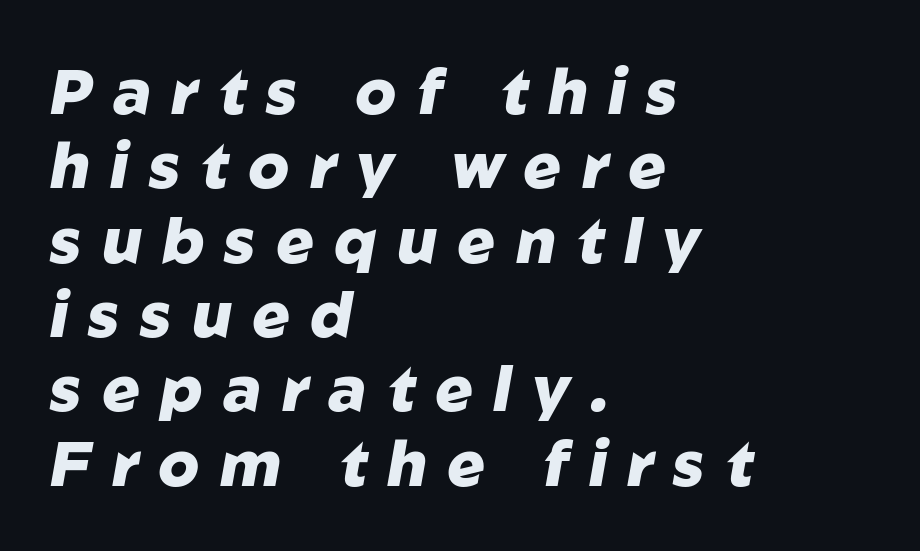
{"italic": "yes", "lean": "right", "slant_degrees": 10, "bold": "yes", "weight": "heavy", "width": "normal", "stroke_contrast": "low", "x_height": "medium", "monospaced": "no", "underline": "no", "align": "left", "line_spacing_ratio": 1.18, "letter_spacing": "wide", "letter_spacing_em": 0.32, "glyph_px": 63}
